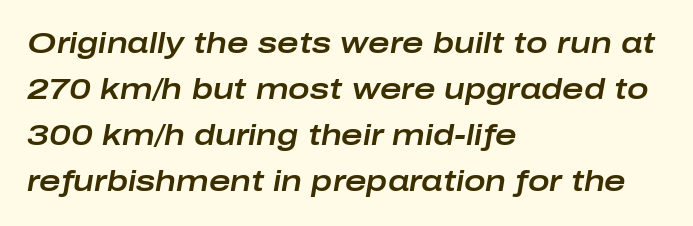
{"italic": "yes", "lean": "right", "slant_degrees": 10, "width": "wide", "stroke_contrast": "low", "x_height": "medium", "monospaced": "no", "underline": "no", "align": "left", "line_spacing": "normal", "line_spacing_ratio": 1.59, "letter_spacing": "normal", "letter_spacing_em": 0.0, "glyph_px": 29}
